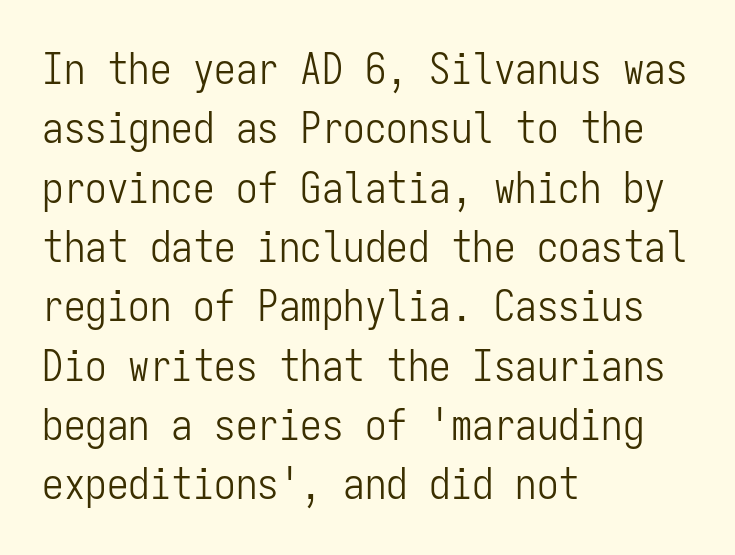
The image shows 43 px light, condensed sans-serif type, upright, monospaced; set left-aligned, normal line spacing (1.38x), normal letter spacing, not underlined; low stroke contrast and a medium x-height.
